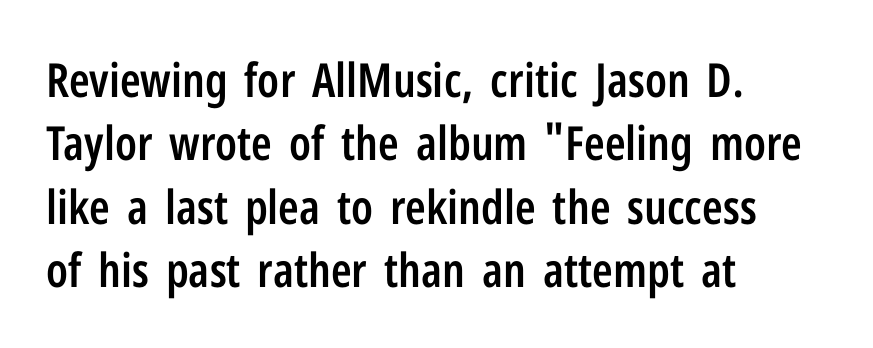
{"serif": "no", "italic": "no", "bold": "semi", "weight": "semibold", "width": "condensed", "stroke_contrast": "low", "x_height": "medium", "monospaced": "no", "underline": "no", "align": "left", "line_spacing": "normal", "line_spacing_ratio": 1.35, "letter_spacing": "normal", "letter_spacing_em": 0.0, "glyph_px": 47}
